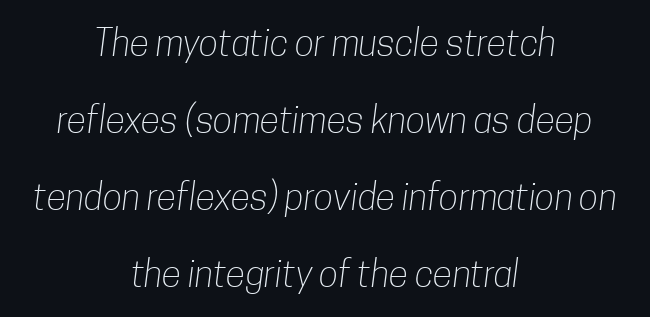
The image shows 36 px light, condensed sans-serif type; set centered, loose line spacing (2.14x), normal letter spacing, not underlined; low stroke contrast and a medium x-height.
